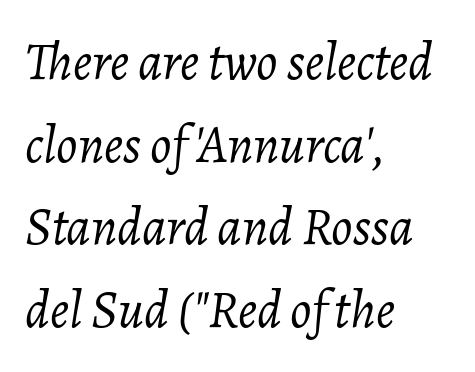
Decoration check: the copy has no underline. Inter-character spacing is left at the font's built-in metrics. The letters advance in unequal steps, a hallmark of proportional type. An italicized treatment has been applied to the whole sample. The line-height multiplier appears to be the usual default.
